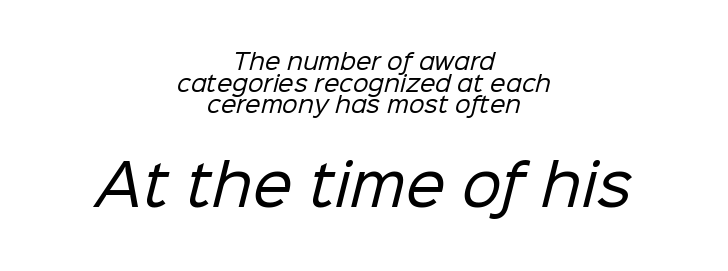
The image shows 56 px regular-weight sans-serif type; set centered, tight line spacing (0.98x), normal letter spacing, not underlined; the second (bottom) block is 2.55x larger; low stroke contrast and a medium x-height.
